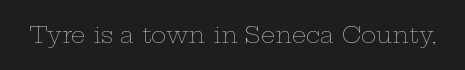
{"italic": "no", "bold": "no", "underline": "no", "letter_spacing": "normal", "letter_spacing_em": 0.0, "glyph_px": 23}
